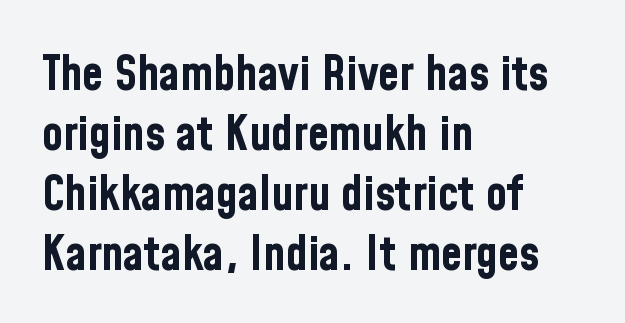
Posture: vertical. The setting favours the left margin, as ordinary paragraphs usually do. The tracking reads as untouched default to a designer's eye. No feet cap the strokes, marking this as sans-serif type. Character widths vary here, with narrow letters taking less room than wide ones.
